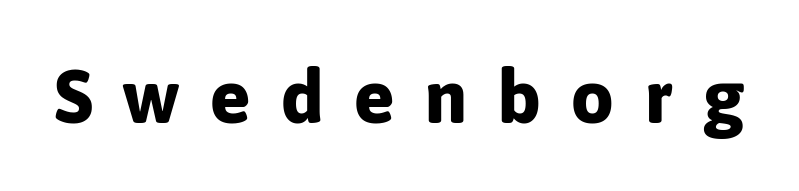
The image shows 75 px bold sans-serif type, upright; set unusually wide letter spacing (+0.41 em), not underlined; low stroke contrast and a medium x-height.
